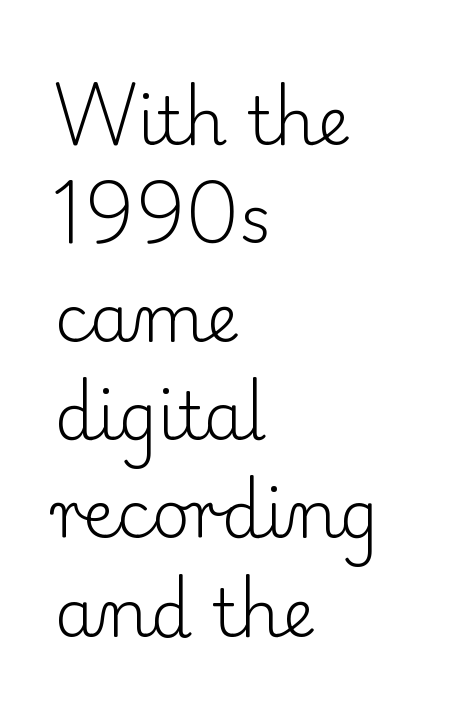
Caption: multi-line text, flush left, ragged right. This sample uses plain, unmodified letter spacing. Here the designer chose a conventional face with non-uniform glyph widths. Each row of text sits above clean, open space. Honestly, the row spacing looks completely unremarkable.
